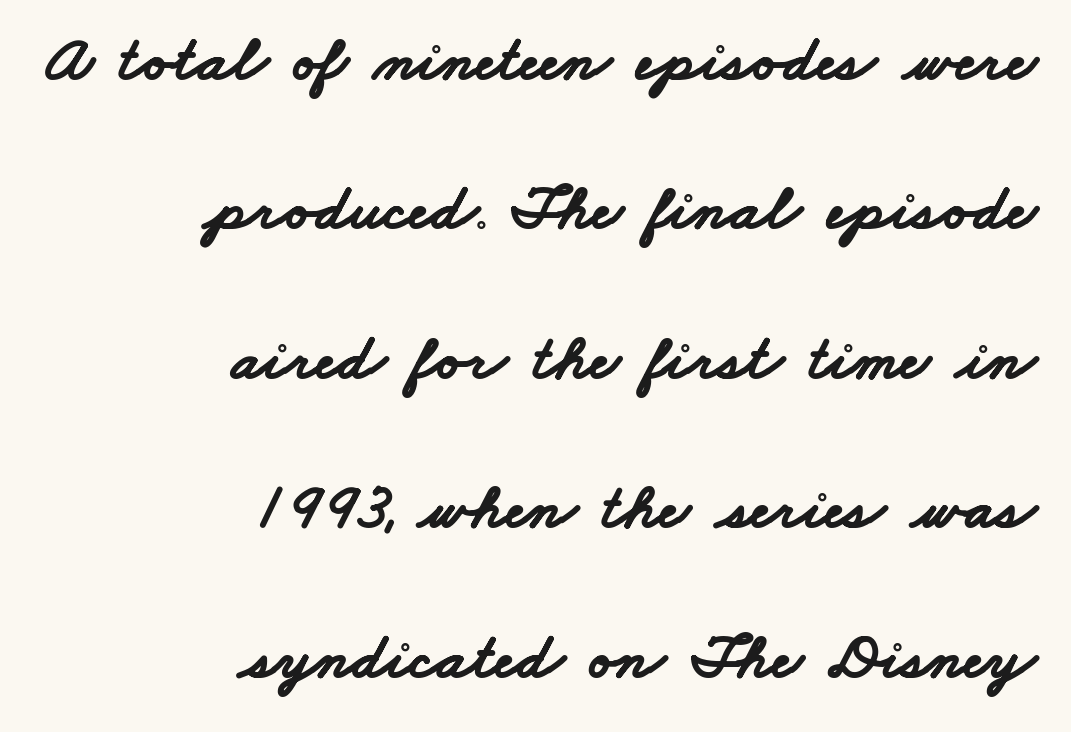
Q: Is the text bold? A: Yes.
Q: Is the typeface a serif or a sans-serif typeface? A: Sans-serif.
Q: Is the text underlined? A: No.
Q: How is the paragraph aligned? A: Right-aligned.
Q: Is the spacing between letters normal or unusually wide? A: Normal.
Q: Is the spacing between lines tight, normal or loose? A: Loose.
Q: Width (condensed, normal, or wide)? A: Wide.
Q: Stroke contrast? A: Low.
Q: x-height? A: Small.
Q: Monospaced? A: No.
